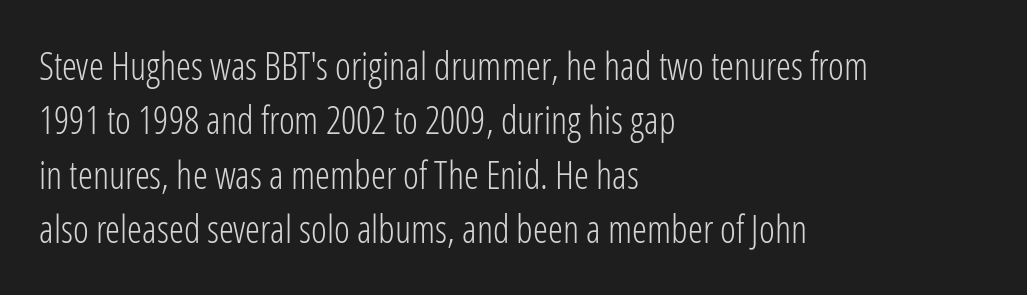
The characters display no serif detailing; their extremities are plain. Glyph-to-glyph distance matches everyday printed text. Underlining? Definitely not there. You can tell it's not italic because the verticals are truly vertical.
